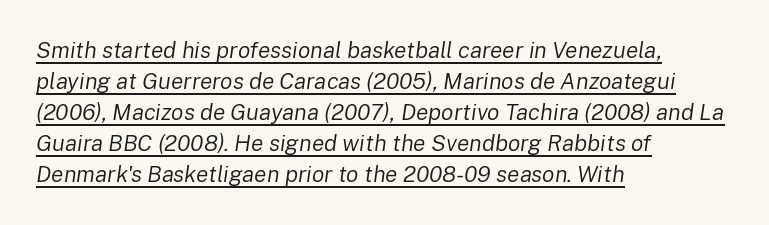
Q: Is the text bold? A: No.
Q: Is the text italic (slanted)? A: Yes, it leans right by about 8 degrees.
Q: Is the text underlined? A: Yes.
Q: How is the paragraph aligned? A: Left-aligned.
Q: Is the spacing between letters normal or unusually wide? A: Normal.
Q: Is the spacing between lines tight, normal or loose? A: Normal.
